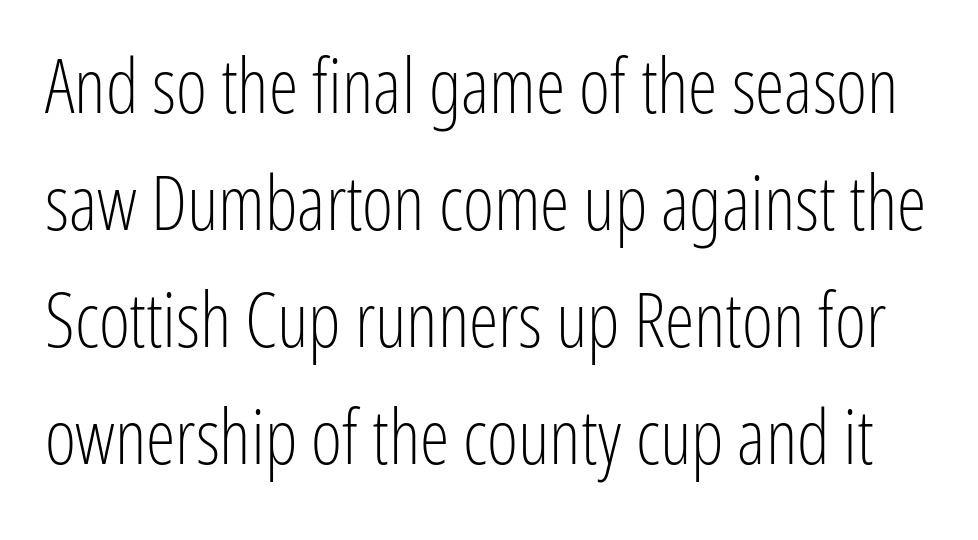
You can tell it's not italic because the verticals are truly vertical. The typesetting does not lean heavy: it is not bold. Here the designer chose a conventional face with non-uniform glyph widths. The foot of each line stays bare and open. Note: no serifs on the glyphs.
